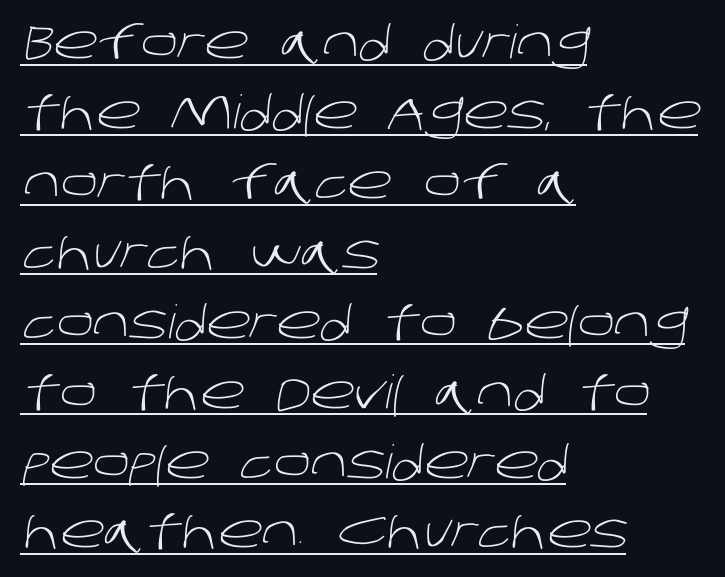
The image shows 46 px light sans-serif type; set left-aligned, normal line spacing (1.52x), normal letter spacing, underlined; low stroke contrast and a large x-height.
